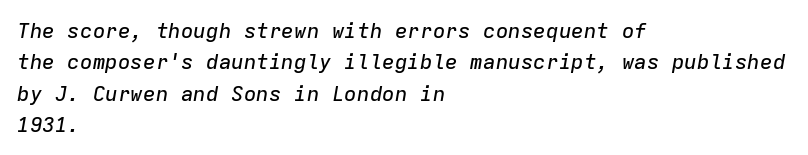
{"italic": "yes", "lean": "right", "slant_degrees": 9, "underline": "no", "align": "left", "line_spacing": "normal", "line_spacing_ratio": 1.49, "letter_spacing": "normal", "letter_spacing_em": 0.0, "glyph_px": 21}
